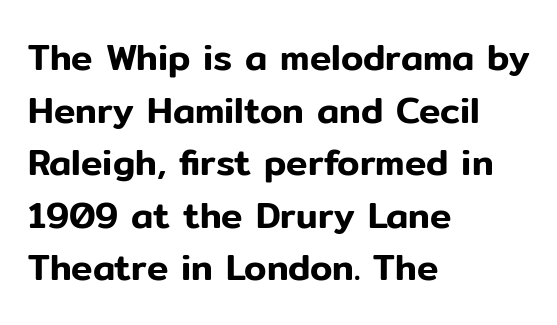
Q: Is the text italic (slanted)? A: No, it is upright.
Q: Is the typeface a serif or a sans-serif typeface? A: Sans-serif.
Q: Is the text underlined? A: No.
Q: How is the paragraph aligned? A: Left-aligned.
Q: Is the spacing between letters normal or unusually wide? A: Normal.
Q: Is the spacing between lines tight, normal or loose? A: Normal.
Q: Width (condensed, normal, or wide)? A: Normal.
Q: Stroke contrast? A: Low.
Q: x-height? A: Medium.
Q: Monospaced? A: No.
